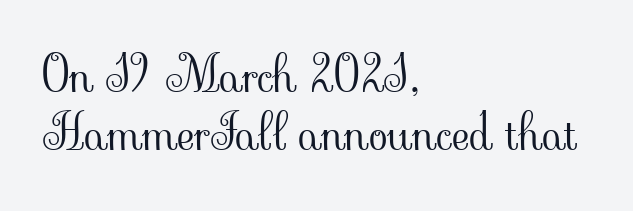
{"serif": "yes", "italic": "no", "bold": "no", "weight": "light", "width": "normal", "stroke_contrast": "low", "x_height": "small", "monospaced": "no", "underline": "no", "align": "left", "line_spacing_ratio": 1.19, "letter_spacing": "normal", "letter_spacing_em": 0.0, "glyph_px": 49}
